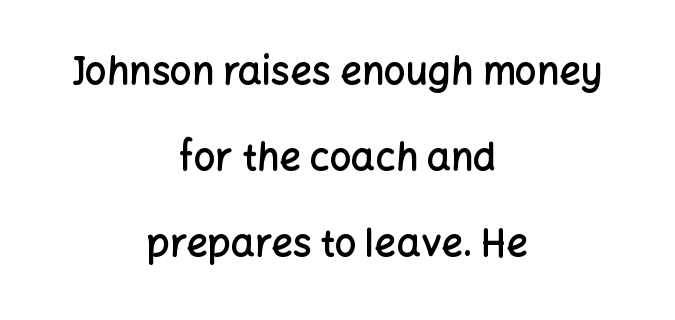
Q: Is the text bold? A: Semi-bold.
Q: Is the text italic (slanted)? A: No, it is upright.
Q: Is the typeface a serif or a sans-serif typeface? A: Sans-serif.
Q: Is the text underlined? A: No.
Q: How is the paragraph aligned? A: Centered.
Q: Is the spacing between letters normal or unusually wide? A: Normal.
Q: Is the spacing between lines tight, normal or loose? A: Loose.
Q: Width (condensed, normal, or wide)? A: Normal.
Q: Stroke contrast? A: Low.
Q: x-height? A: Medium.
Q: Monospaced? A: No.
